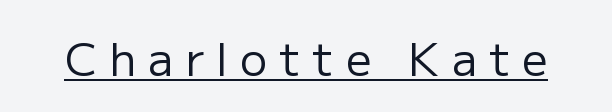
{"serif": "no", "italic": "no", "bold": "no", "weight": "regular", "width": "normal", "stroke_contrast": "low", "x_height": "medium", "monospaced": "no", "underline": "yes", "letter_spacing": "wide", "letter_spacing_em": 0.27, "glyph_px": 45}
